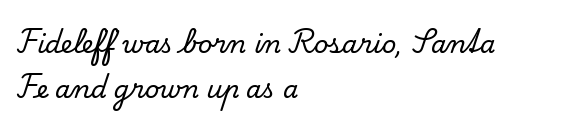
Q: Is the text italic (slanted)? A: Yes.
Q: Is the text underlined? A: No.
Q: How is the paragraph aligned? A: Left-aligned.
Q: Is the spacing between letters normal or unusually wide? A: Normal.
